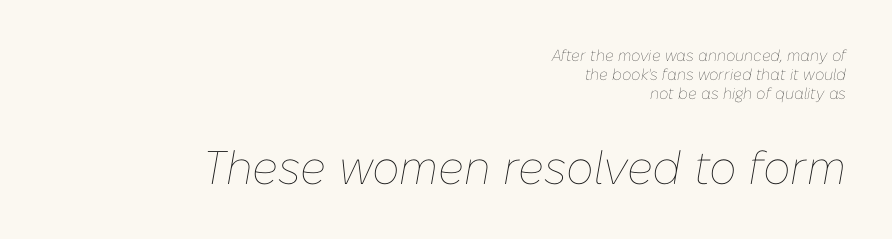
Q: Is the text bold? A: No.
Q: Is the text italic (slanted)? A: Yes, it leans right by about 10 degrees.
Q: Is the text underlined? A: No.
Q: How is the paragraph aligned? A: Right-aligned.
Q: Is the spacing between letters normal or unusually wide? A: Normal.
Q: Which block of text is set in a larger size, the first (top) or the second (bottom)? A: The second (bottom) one.
Q: Width (condensed, normal, or wide)? A: Normal.
Q: Stroke contrast? A: Low.
Q: x-height? A: Medium.
Q: Monospaced? A: No.
